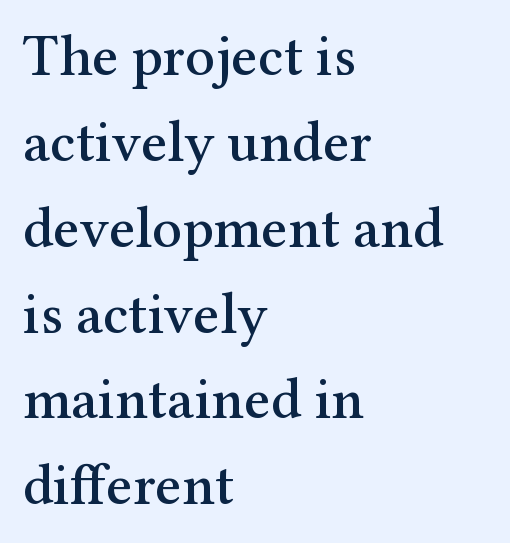
The passage shown has conventional tracking throughout. The lines sit at an ordinary, default distance from one another. A roman cut, with each character standing at attention. Check under the words: just untouched page. Note the varied advance widths — an 'i' is clearly narrower than an 'm'.
